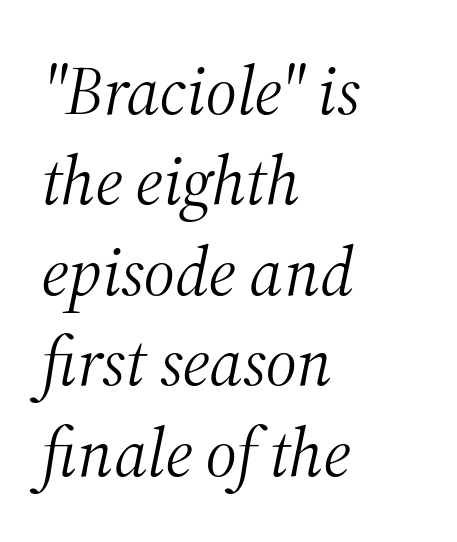
Check the space under the baseline: it is left empty. Look at the tracking — it's just the regular setting, nothing added. The rendering uses natural spacing where letterforms have individual widths. The passage shown leans; its letterforms are oblique. The space between consecutive lines is moderate. Caption: multi-line text, flush left, ragged right.
